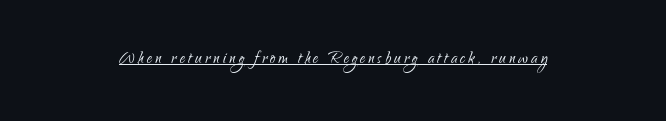
Q: Is the text bold? A: No.
Q: Is the text italic (slanted)? A: Yes.
Q: Is the text underlined? A: Yes.
Q: How is the paragraph aligned? A: Centered.
